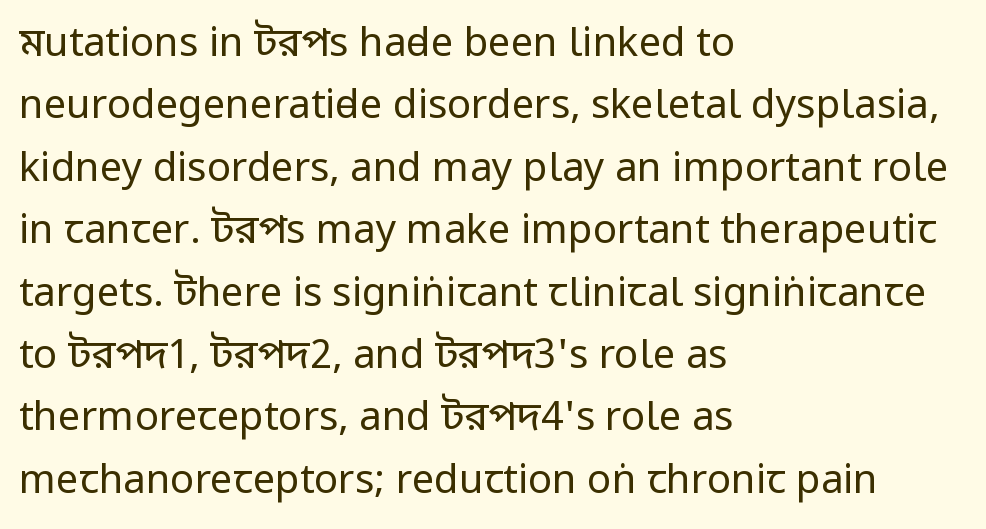
Q: Is the text bold? A: No.
Q: Is the text italic (slanted)? A: No, it is upright.
Q: Is the typeface a serif or a sans-serif typeface? A: Sans-serif.
Q: Is the text underlined? A: No.
Q: How is the paragraph aligned? A: Left-aligned.
Q: Is the spacing between letters normal or unusually wide? A: Normal.
Q: Is the spacing between lines tight, normal or loose? A: Normal.
Q: Width (condensed, normal, or wide)? A: Condensed.
Q: Stroke contrast? A: Low.
Q: x-height? A: Large.
Q: Monospaced? A: No.
